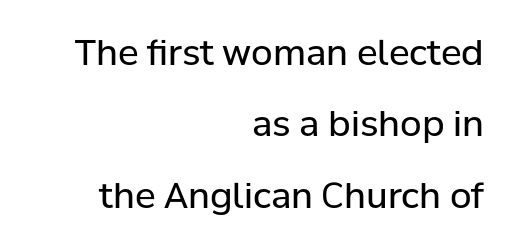
{"serif": "no", "italic": "no", "bold": "no", "weight": "regular", "width": "normal", "stroke_contrast": "low", "x_height": "medium", "monospaced": "no", "underline": "no", "align": "right", "line_spacing": "loose", "line_spacing_ratio": 2.04, "letter_spacing": "normal", "letter_spacing_em": 0.0, "glyph_px": 35}
